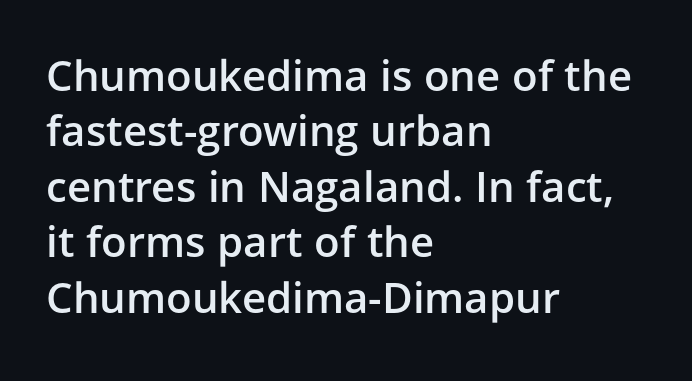
The image shows 42 px semibold sans-serif type, upright; set left-aligned, normal line spacing (1.32x), normal letter spacing, not underlined; low stroke contrast and a medium x-height.
